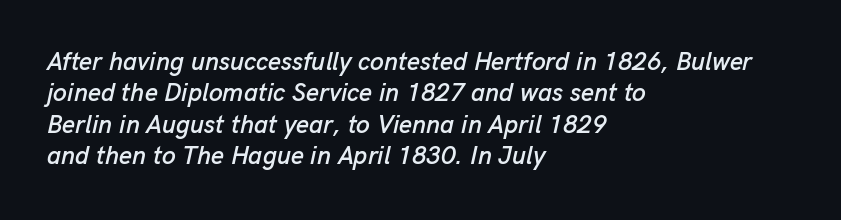
{"italic": "yes", "lean": "right", "slant_degrees": 13, "underline": "no", "align": "left", "line_spacing": "normal", "line_spacing_ratio": 1.26, "letter_spacing": "normal", "letter_spacing_em": 0.0, "glyph_px": 25}
